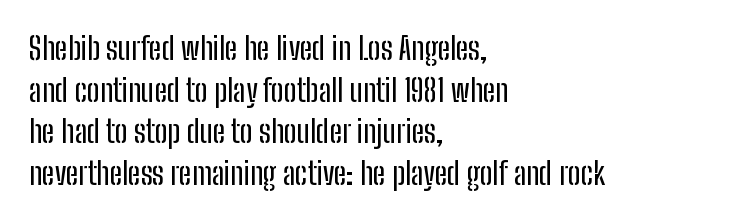
The image shows 31 px condensed sans-serif type, upright; set left-aligned, normal line spacing (1.34x), normal letter spacing, not underlined; low stroke contrast and a medium x-height.
